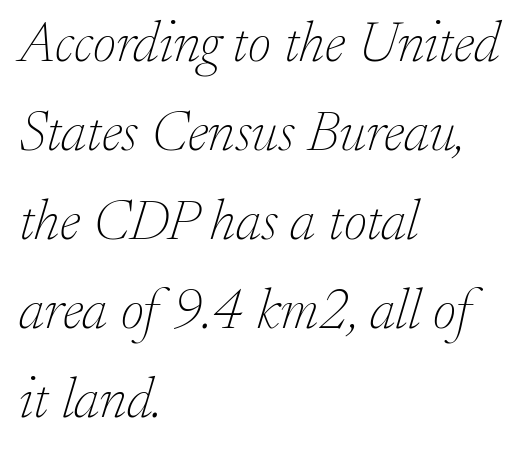
{"serif": "yes", "italic": "yes", "lean": "right", "slant_degrees": 17, "bold": "no", "weight": "thin", "width": "normal", "stroke_contrast": "low", "x_height": "small", "monospaced": "no", "underline": "no", "align": "left", "line_spacing": "normal", "line_spacing_ratio": 1.56, "letter_spacing": "normal", "letter_spacing_em": 0.0, "glyph_px": 57}
